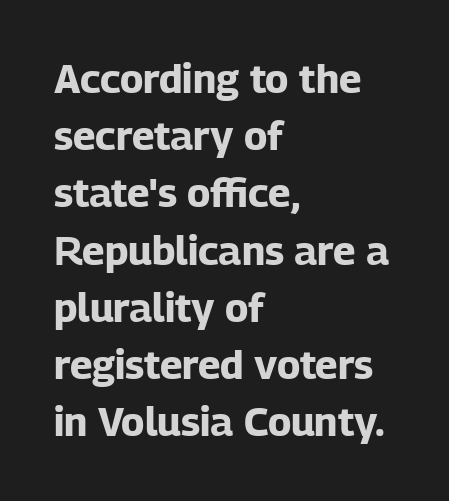
{"serif": "no", "italic": "no", "bold": "yes", "weight": "bold", "width": "normal", "stroke_contrast": "low", "x_height": "medium", "monospaced": "no", "underline": "no", "align": "left", "line_spacing": "normal", "line_spacing_ratio": 1.43, "letter_spacing": "normal", "letter_spacing_em": 0.0, "glyph_px": 40}
